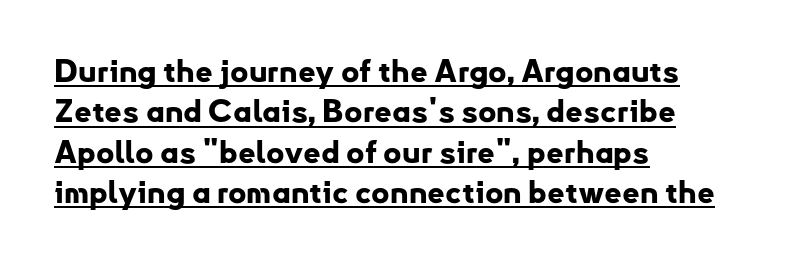
{"serif": "no", "italic": "no", "bold": "yes", "weight": "bold", "width": "normal", "stroke_contrast": "low", "x_height": "small", "monospaced": "no", "underline": "yes", "align": "left", "line_spacing": "normal", "line_spacing_ratio": 1.3, "letter_spacing": "normal", "letter_spacing_em": 0.0, "glyph_px": 31}
